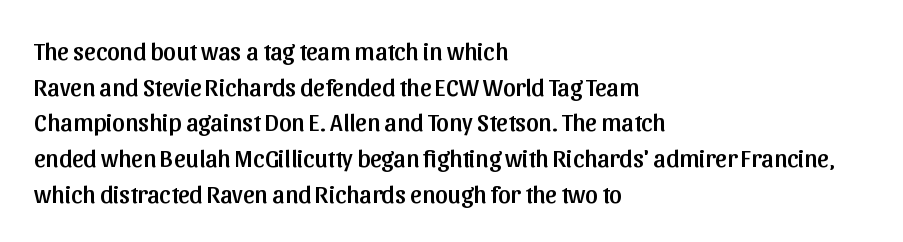
Glyph-to-glyph distance matches everyday printed text. The baseline area is clear. These lines are set flush left with a ragged right edge. Designer's note — italics off, roman on. The rendering uses a moderate line-height, typical for paragraphs.
